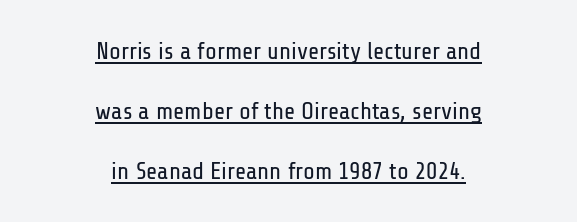
Q: Is the text bold? A: No.
Q: Is the text italic (slanted)? A: No, it is upright.
Q: Is the text underlined? A: Yes.
Q: How is the paragraph aligned? A: Centered.
Q: Is the spacing between letters normal or unusually wide? A: Normal.
Q: Is the spacing between lines tight, normal or loose? A: Loose.
